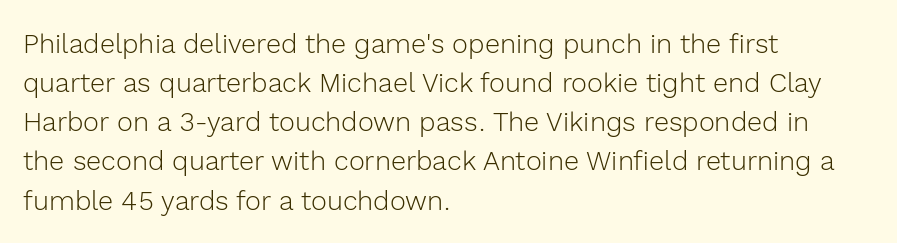
{"italic": "no", "bold": "no", "underline": "no", "align": "left", "line_spacing": "normal", "line_spacing_ratio": 1.45, "letter_spacing": "normal", "letter_spacing_em": 0.0, "glyph_px": 27}
